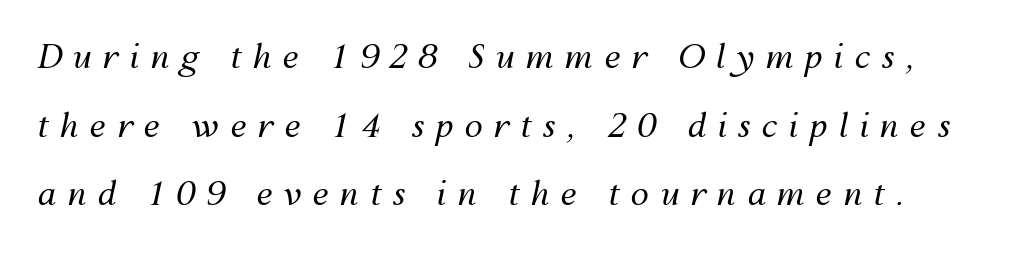
{"italic": "yes", "lean": "right", "slant_degrees": 12, "bold": "no", "weight": "regular", "width": "normal", "stroke_contrast": "medium", "x_height": "medium", "monospaced": "no", "underline": "no", "line_spacing": "loose", "line_spacing_ratio": 2.08, "letter_spacing": "wide", "letter_spacing_em": 0.33, "glyph_px": 33}
